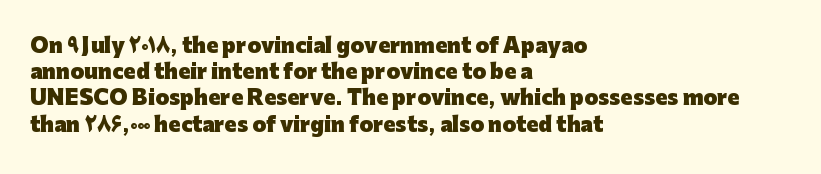
{"italic": "no", "bold": "yes", "underline": "no", "align": "left", "line_spacing": "normal", "line_spacing_ratio": 1.31, "letter_spacing": "normal", "letter_spacing_em": 0.0, "glyph_px": 20}
